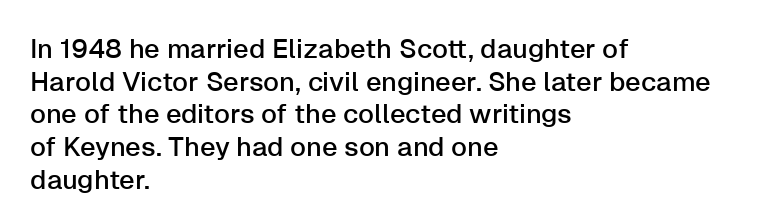
Words float on clear page, feet unadorned. Words appear dense and cohesive because spacing is normal. The lettering holds an erect, upright posture throughout. If you drew a ruler down the left edge, every line would touch it.
